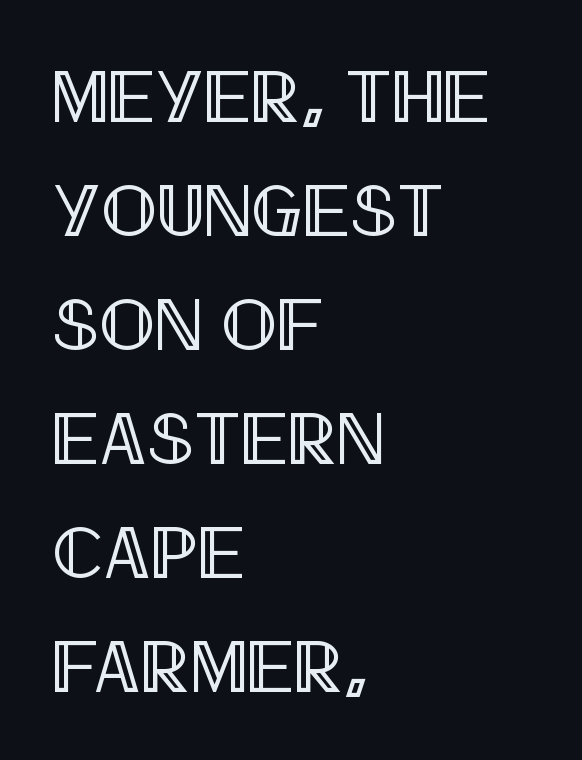
The block of text has a typical density, with ordinary space between rows. Tracking value appears to be zero — textbook default spacing. Proportional: the letters do not fall into vertical columns. Each line starts at the same left margin while the right side varies. If you drew a line through each stem, it would be perfectly vertical.
